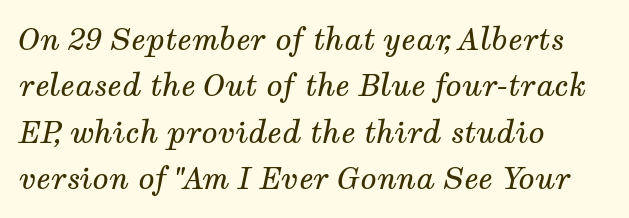
{"serif": "yes", "italic": "yes", "lean": "right", "slant_degrees": 12, "bold": "no", "weight": "regular", "width": "normal", "stroke_contrast": "medium", "x_height": "medium", "monospaced": "no", "underline": "no", "align": "left", "line_spacing": "normal", "line_spacing_ratio": 1.55, "letter_spacing": "normal", "letter_spacing_em": 0.0, "glyph_px": 30}
